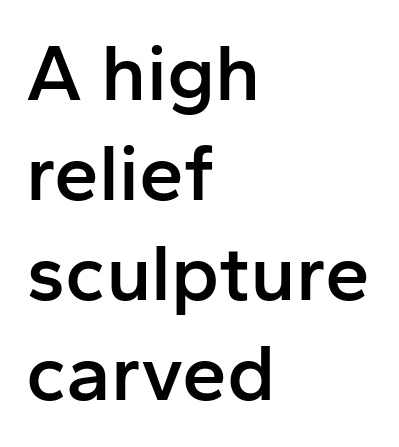
{"serif": "no", "italic": "no", "bold": "semi", "weight": "semibold", "width": "normal", "stroke_contrast": "low", "x_height": "medium", "monospaced": "no", "underline": "no", "align": "left", "line_spacing": "normal", "line_spacing_ratio": 1.25, "letter_spacing": "normal", "letter_spacing_em": 0.0, "glyph_px": 80}
